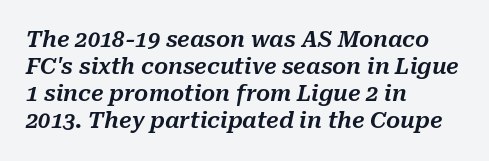
Q: Is the text italic (slanted)? A: Yes, it leans right by about 10 degrees.
Q: Is the text underlined? A: No.
Q: How is the paragraph aligned? A: Left-aligned.
Q: Is the spacing between letters normal or unusually wide? A: Normal.
